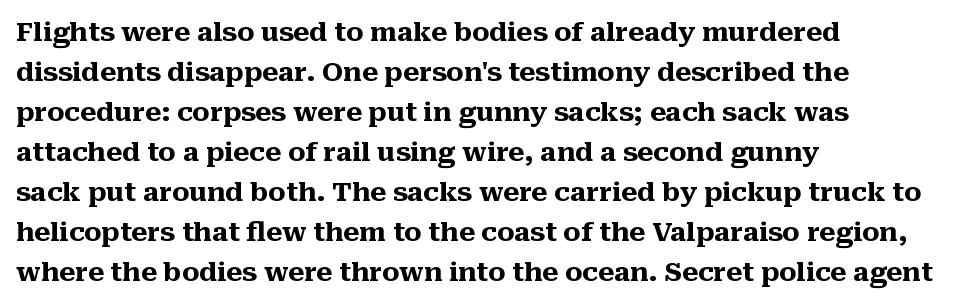
Q: Is the text bold? A: Yes.
Q: Is the text italic (slanted)? A: No, it is upright.
Q: Is the text underlined? A: No.
Q: How is the paragraph aligned? A: Left-aligned.
Q: Is the spacing between letters normal or unusually wide? A: Normal.
Q: Is the spacing between lines tight, normal or loose? A: Normal.
